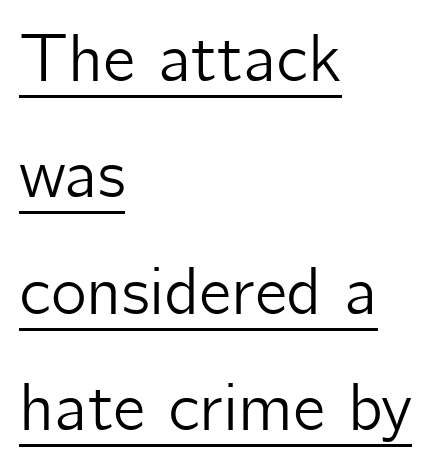
The image shows 68 px sans-serif type, upright; set left-aligned, line spacing 1.71x, normal letter spacing, underlined; low stroke contrast and a medium x-height.
